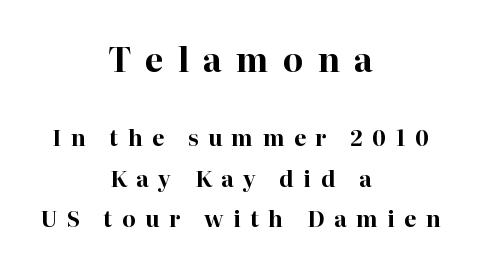
Q: Is the text bold? A: Yes.
Q: Is the text italic (slanted)? A: No, it is upright.
Q: Is the typeface a serif or a sans-serif typeface? A: Serif.
Q: Is the text underlined? A: No.
Q: How is the paragraph aligned? A: Centered.
Q: Is the spacing between letters normal or unusually wide? A: Unusually wide.
Q: Which block of text is set in a larger size, the first (top) or the second (bottom)? A: The first (top) one.
Q: Width (condensed, normal, or wide)? A: Normal.
Q: Stroke contrast? A: High.
Q: x-height? A: Medium.
Q: Monospaced? A: No.
